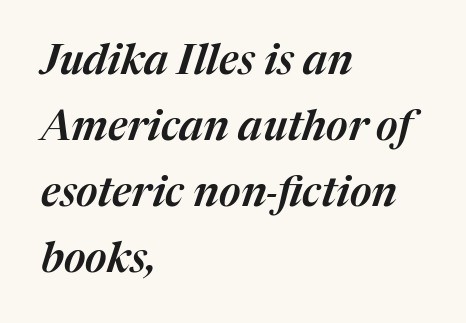
The type is set solid horizontally, with unmodified tracking. Letters rest on an invisible, unmarked baseline. The designer left line spacing at the default. Observe the lean: these are italic letterforms. One-word summary of the alignment: left. The letters advance in unequal steps, a hallmark of proportional type.
